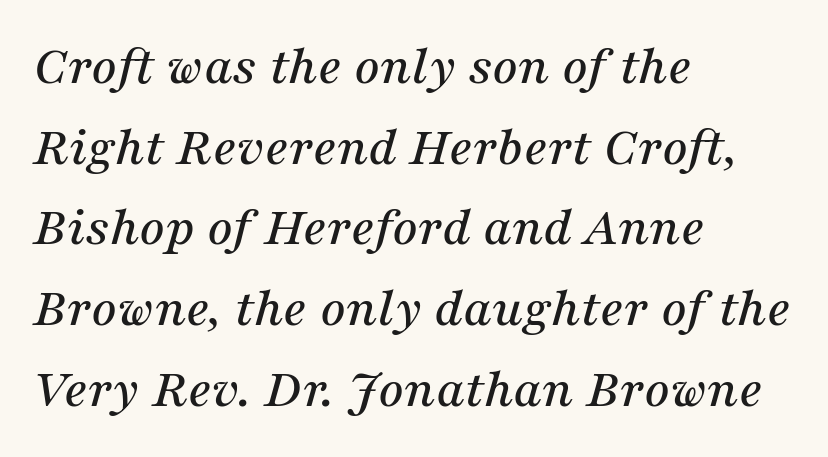
The image shows 56 px serif type, italic (leaning right); set left-aligned, normal line spacing (1.44x), normal letter spacing, not underlined; medium stroke contrast and a medium x-height.
